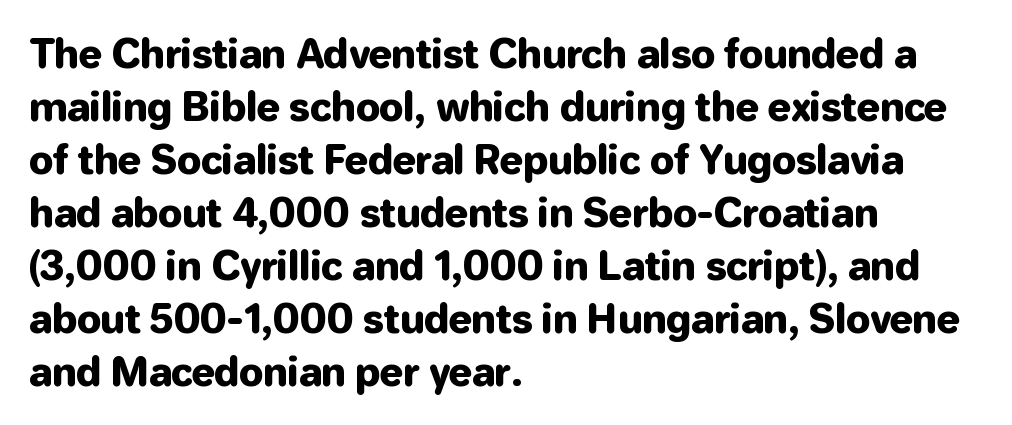
Varying glyph widths throughout — classic text-font behaviour. A sans-serif font was chosen for this passage. Anything drawn beneath the words? Only blank space. Normally led — the rows are evenly, conventionally spaced. If you drew a line through each stem, it would be perfectly vertical. The setting favours the left margin, as ordinary paragraphs usually do.
